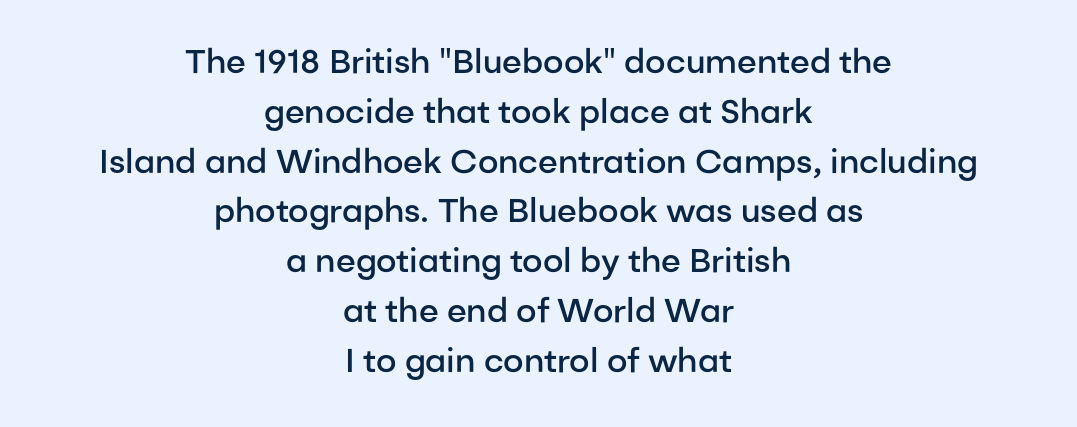
The image shows 33 px semibold sans-serif type, upright; set centered, normal line spacing (1.51x), normal letter spacing, not underlined; low stroke contrast and a medium x-height.
